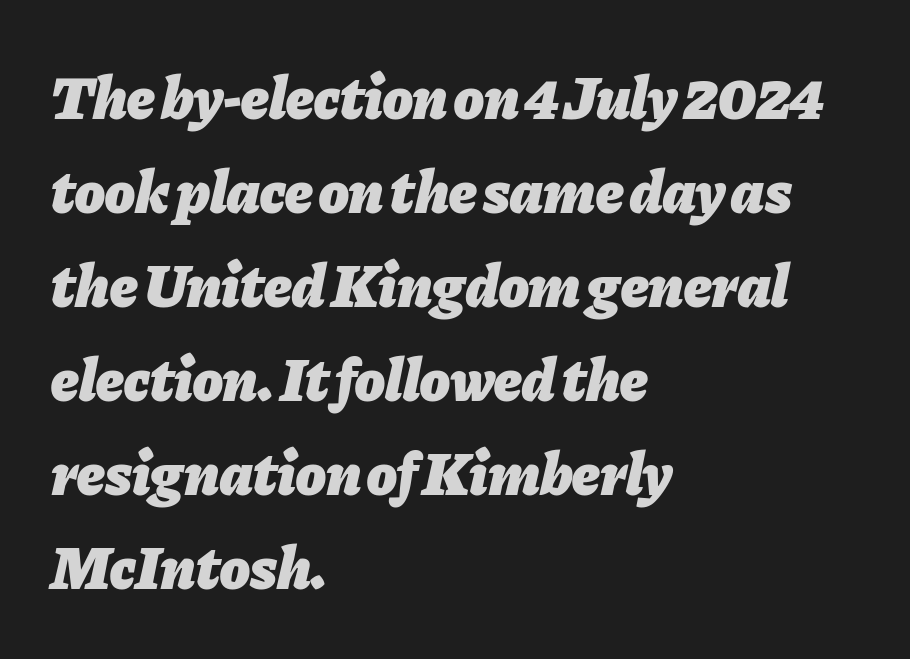
The passage shown is not underscored anywhere. Italic: yes, the glyphs are oblique. Varying glyph widths throughout — classic text-font behaviour. The line texture is even and compact thanks to regular tracking. Heavy-handed strokes throughout: this text is bold. Baseline-to-baseline distance is the conventional proportion of letter height.
